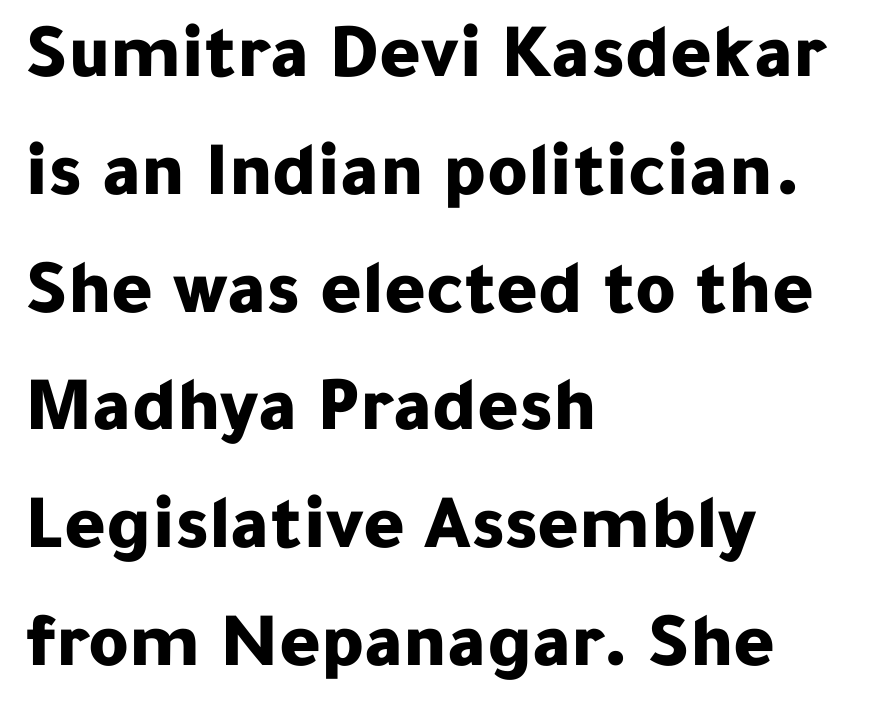
The image shows 78 px bold sans-serif type, upright; set left-aligned, normal line spacing (1.51x), normal letter spacing, not underlined; low stroke contrast and a medium x-height.
